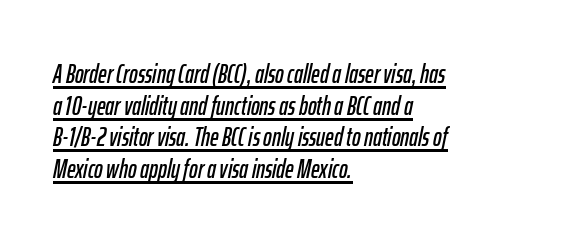
The image shows 26 px text type, italic (leaning right); set left-aligned, line spacing 1.22x, normal letter spacing, underlined.
